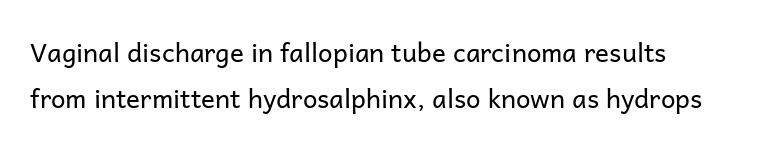
Look at the tracking — it's just the regular setting, nothing added. Each stroke keeps to a modest, everyday thickness or less. The compositor pushed each line to the left boundary. The font's upright variant was chosen for this text. A clean baseline with only descenders dipping below it.
